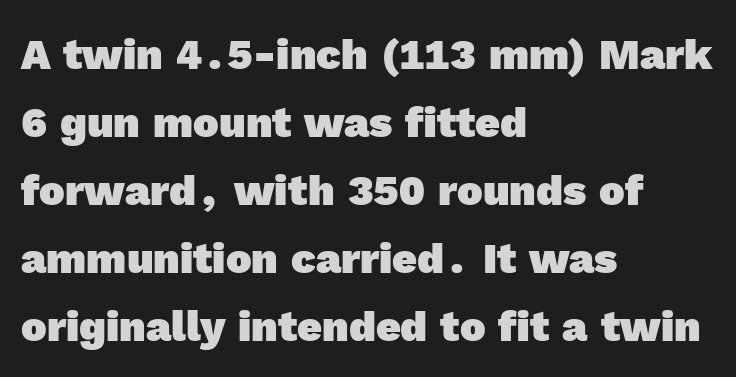
The image shows 43 px heavy sans-serif type; set left-aligned, normal line spacing (1.58x), normal letter spacing, not underlined; a medium x-height.
